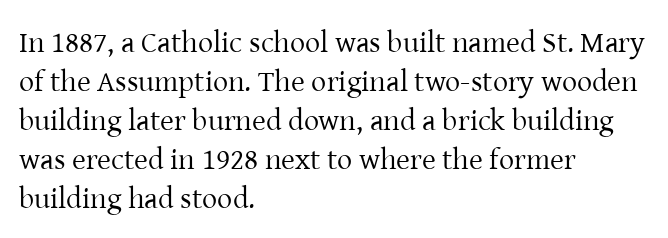
The image shows 30 px regular-weight serif type, upright; set left-aligned, normal line spacing (1.3x), normal letter spacing, not underlined; low stroke contrast and a medium x-height.
